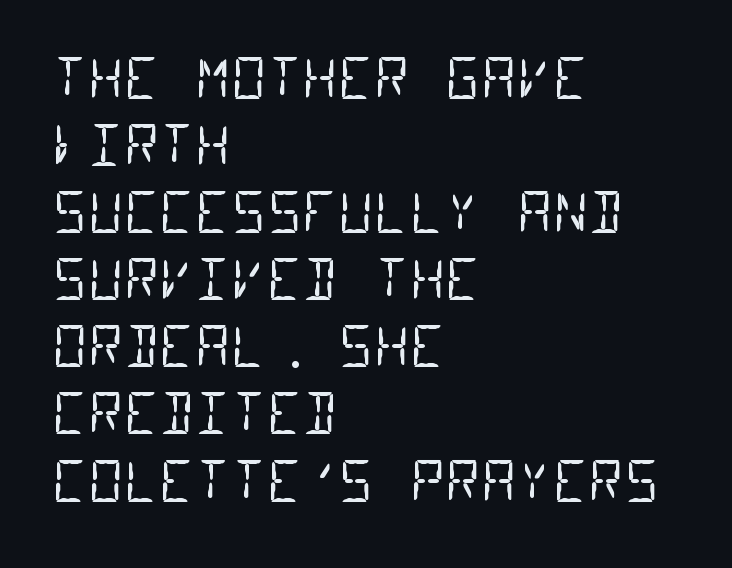
The image shows 55 px regular-weight, condensed sans-serif type, monospaced; set left-aligned, line spacing 1.22x, normal letter spacing, not underlined; low stroke contrast and a large x-height.
